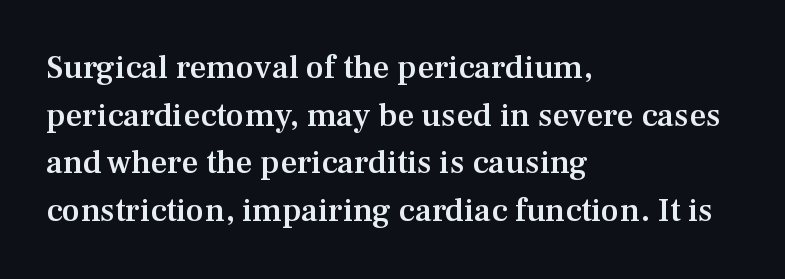
Each line starts at the same left margin while the right side varies. The glyphs are unaccompanied by any horizontal stroke below them. The letters stand straight up with perfectly vertical stems. Each new line begins a customary step beneath the previous one. You can tell from the footed stems that serif type was used.
